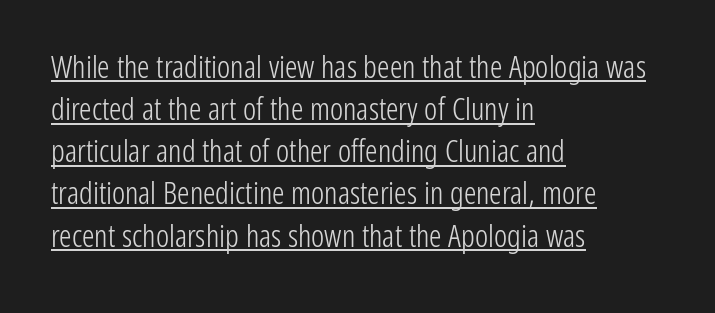
Q: Is the text bold? A: No.
Q: Is the text italic (slanted)? A: No, it is upright.
Q: Is the typeface a serif or a sans-serif typeface? A: Sans-serif.
Q: Is the text underlined? A: Yes.
Q: How is the paragraph aligned? A: Left-aligned.
Q: Is the spacing between letters normal or unusually wide? A: Normal.
Q: Is the spacing between lines tight, normal or loose? A: Normal.
Q: Width (condensed, normal, or wide)? A: Condensed.
Q: Stroke contrast? A: Low.
Q: x-height? A: Medium.
Q: Monospaced? A: No.
